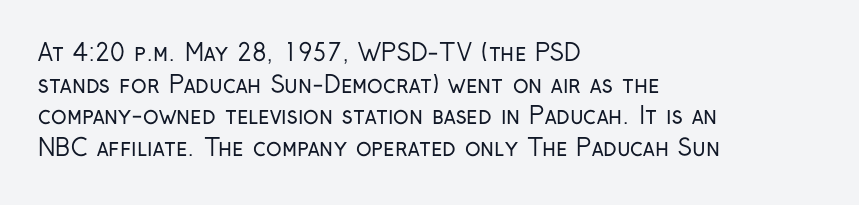
The image shows 23 px text type, upright; set left-aligned, normal line spacing (1.38x), normal letter spacing, not underlined.
